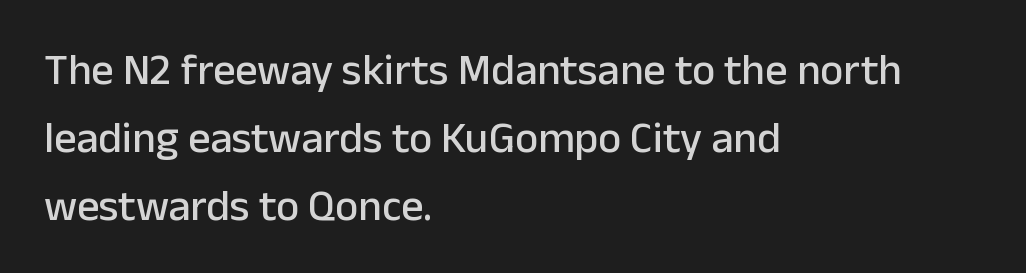
The image shows 44 px sans-serif type, upright; set left-aligned, normal line spacing (1.54x), normal letter spacing, not underlined; low stroke contrast and a medium x-height.
